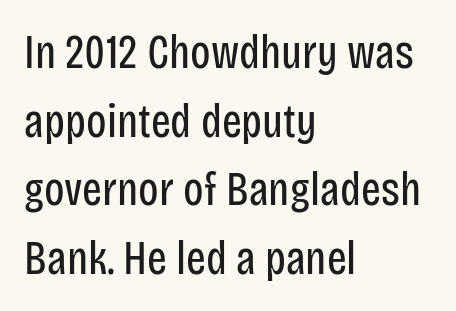
{"serif": "no", "italic": "no", "bold": "no", "weight": "regular", "width": "condensed", "stroke_contrast": "low", "x_height": "large", "monospaced": "no", "underline": "no", "align": "left", "line_spacing": "normal", "line_spacing_ratio": 1.46, "letter_spacing": "normal", "letter_spacing_em": 0.0, "glyph_px": 47}
